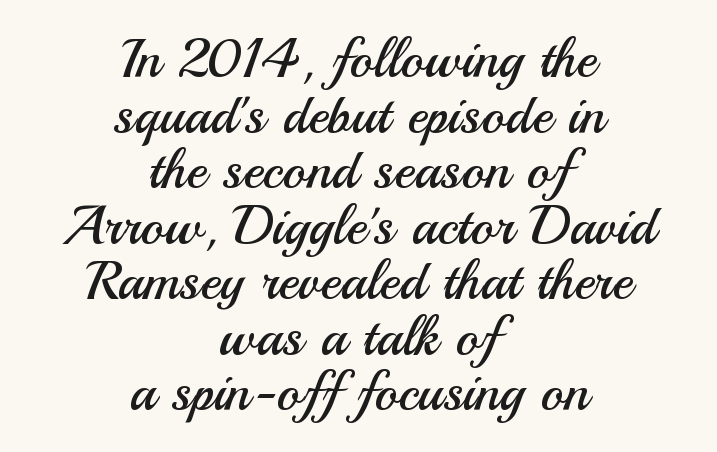
To sum up the face: it is a sans, with no serifs. The paragraph has two soft edges and a firm central axis. Nothing unusual about the tracking: characters are spaced as the font intends. Each letter keeps its own natural width here, so spacing adapts to shape.
